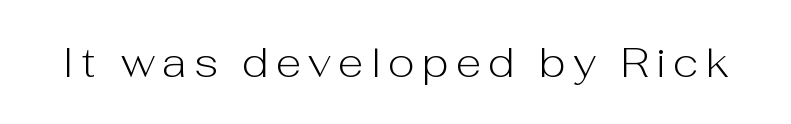
The image shows 42 px light sans-serif type, upright; set not underlined; low stroke contrast and a medium x-height.
